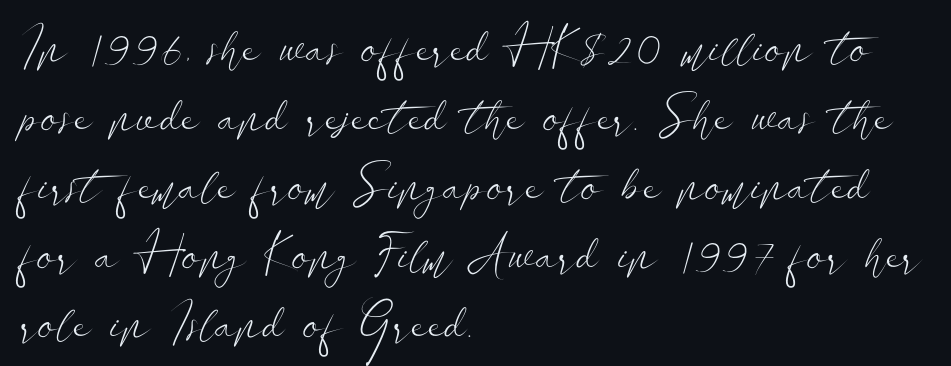
{"serif": "no", "bold": "no", "weight": "light", "width": "wide", "stroke_contrast": "low", "x_height": "small", "monospaced": "no", "underline": "no", "align": "left", "line_spacing": "normal", "line_spacing_ratio": 1.38, "letter_spacing": "normal", "letter_spacing_em": 0.0, "glyph_px": 50}
